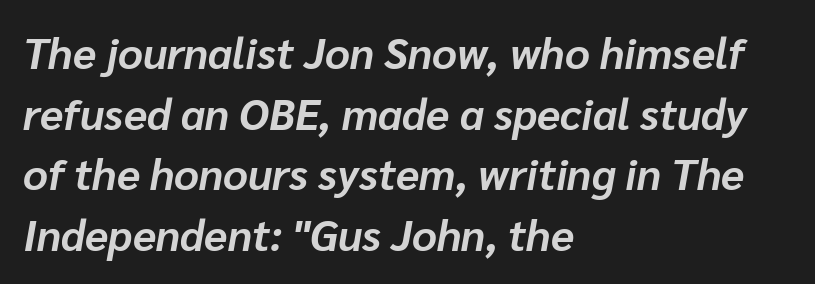
The image shows 43 px bold type, italic (leaning right); set left-aligned, normal line spacing (1.41x), normal letter spacing, not underlined; low stroke contrast and a medium x-height.
